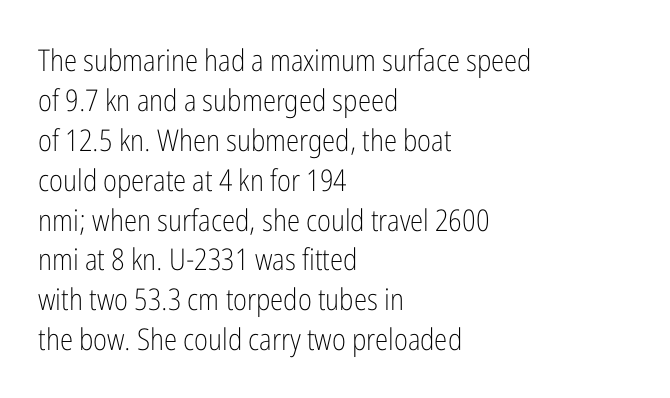
The image shows 30 px light, condensed sans-serif type, upright; set left-aligned, normal line spacing (1.33x), normal letter spacing, not underlined; low stroke contrast and a medium x-height.
